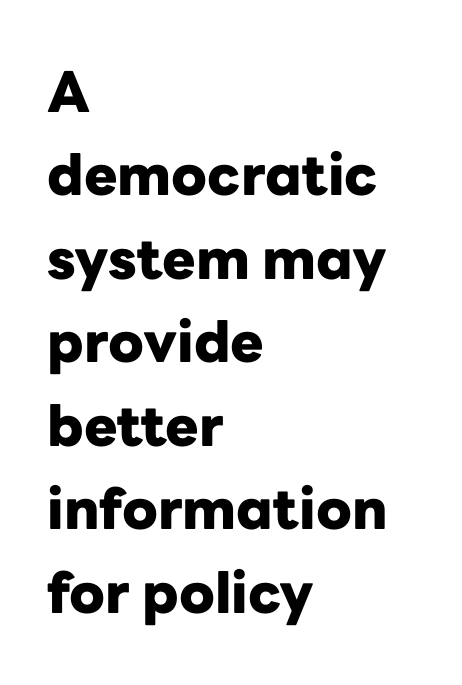
The image shows 56 px heavy sans-serif type, upright; set left-aligned, normal line spacing (1.49x), normal letter spacing, not underlined; low stroke contrast and a medium x-height.
